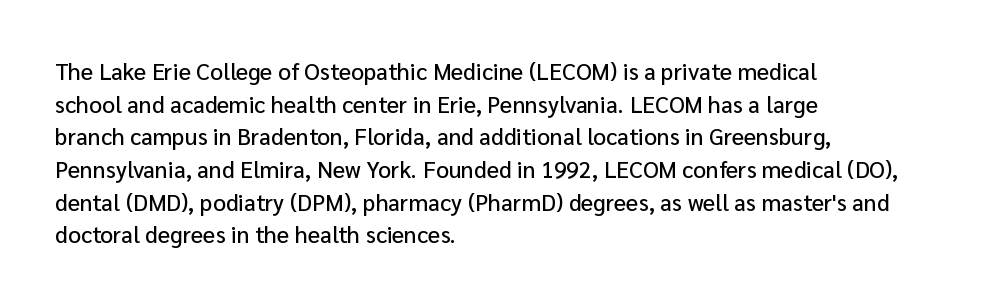
Q: Is the text italic (slanted)? A: No, it is upright.
Q: Is the text underlined? A: No.
Q: How is the paragraph aligned? A: Left-aligned.
Q: Is the spacing between letters normal or unusually wide? A: Normal.
Q: Is the spacing between lines tight, normal or loose? A: Normal.
